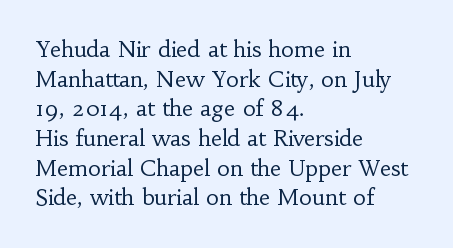
Unmarked baselines from the first word to the last. The designer left line spacing at the default. The rendering anchors every line to the left-hand side. The gaps between neighbouring characters are ordinary and unremarkable. The type sits square on the baseline with zero lean.
